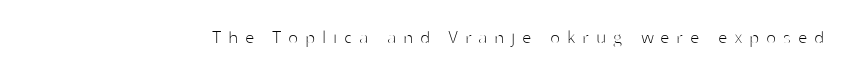
{"italic": "no", "bold": "no", "underline": "no", "letter_spacing": "wide", "letter_spacing_em": 0.33, "glyph_px": 21}
